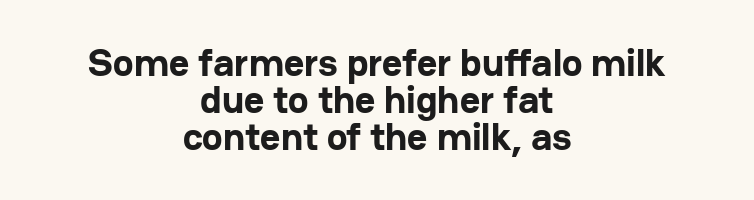
{"serif": "no", "italic": "no", "bold": "yes", "weight": "bold", "width": "normal", "stroke_contrast": "low", "x_height": "medium", "monospaced": "no", "underline": "no", "align": "center", "line_spacing": "tight", "line_spacing_ratio": 0.95, "letter_spacing": "normal", "letter_spacing_em": 0.0, "glyph_px": 39}
